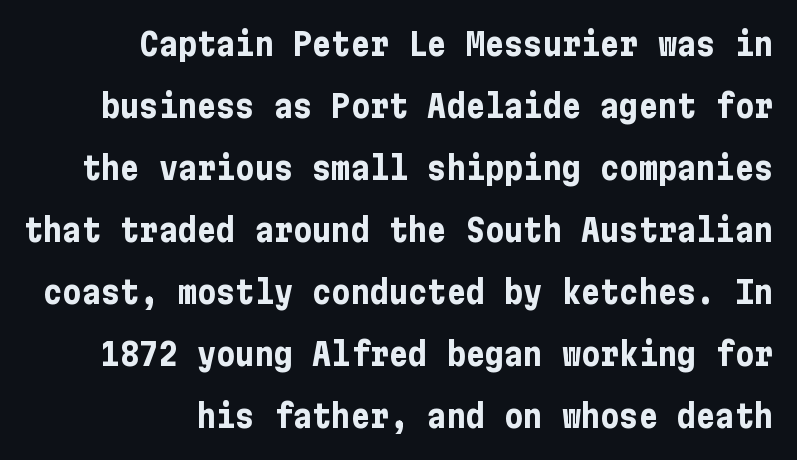
The image shows 32 px bold, condensed sans-serif type, upright; set right-aligned, loose line spacing (1.94x), normal letter spacing, not underlined; low stroke contrast and a medium x-height.
